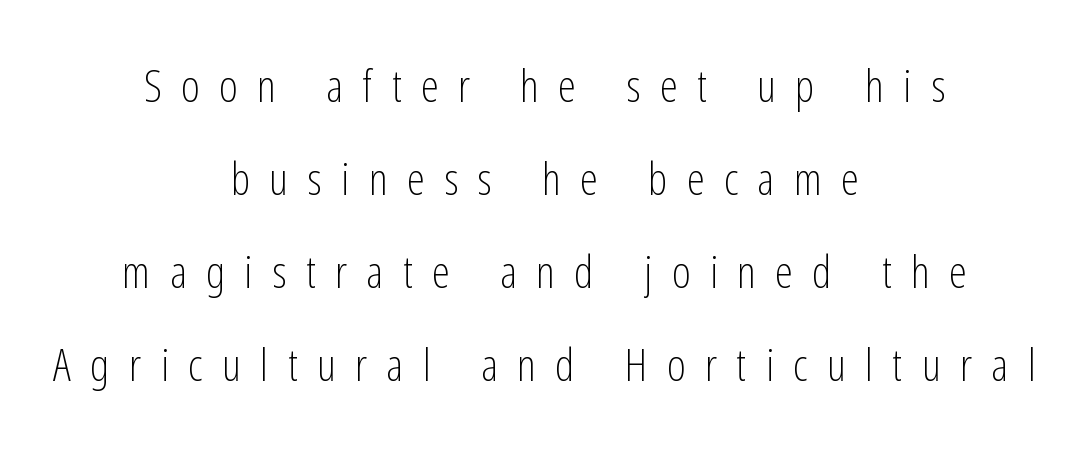
{"serif": "no", "italic": "no", "bold": "no", "weight": "light", "width": "condensed", "stroke_contrast": "low", "x_height": "medium", "monospaced": "no", "underline": "no", "align": "center", "line_spacing": "loose", "line_spacing_ratio": 2.07, "letter_spacing": "wide", "letter_spacing_em": 0.43, "glyph_px": 45}
